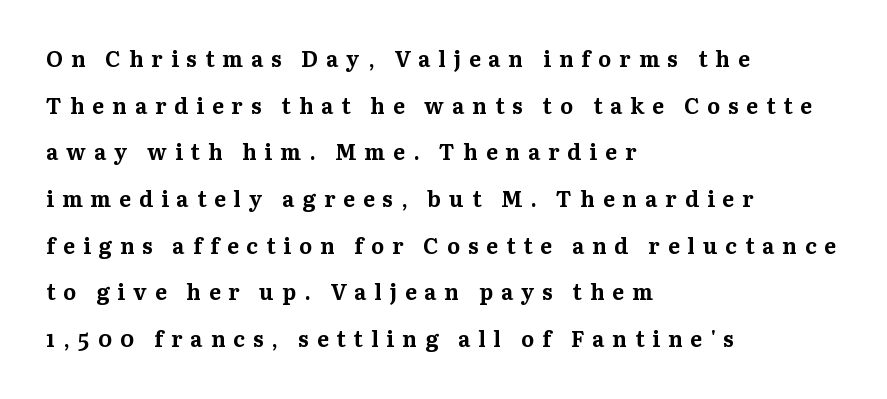
Q: Is the text bold? A: Yes.
Q: Is the text italic (slanted)? A: No, it is upright.
Q: Is the text underlined? A: No.
Q: How is the paragraph aligned? A: Left-aligned.
Q: Is the spacing between letters normal or unusually wide? A: Unusually wide.
Q: Is the spacing between lines tight, normal or loose? A: Loose.
